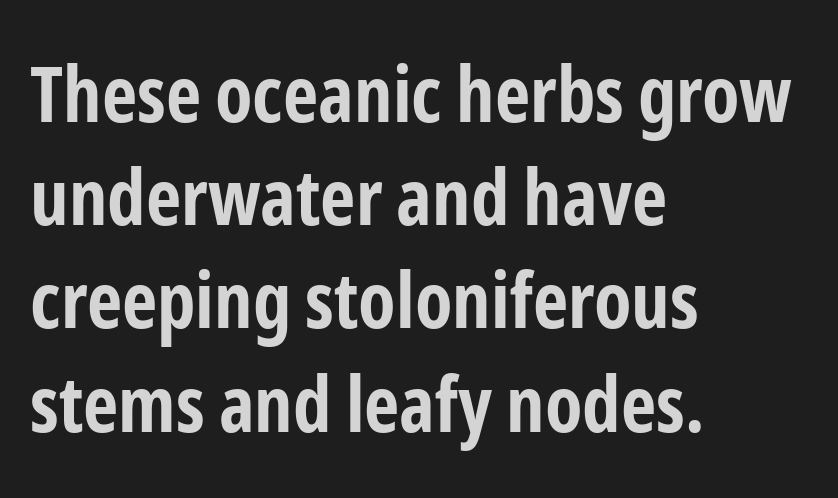
Tracking here is standard; glyphs follow each other at the usual distance. Note the varied advance widths — an 'i' is clearly narrower than an 'm'. Ascenders rise straight up at ninety degrees. The strokes are fattened all the way to bold.
